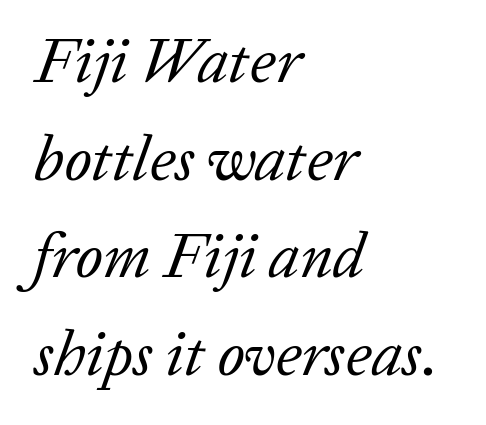
The image shows 63 px regular-weight serif type, italic (leaning right); set left-aligned, normal line spacing (1.55x), normal letter spacing, not underlined; low stroke contrast and a medium x-height.
